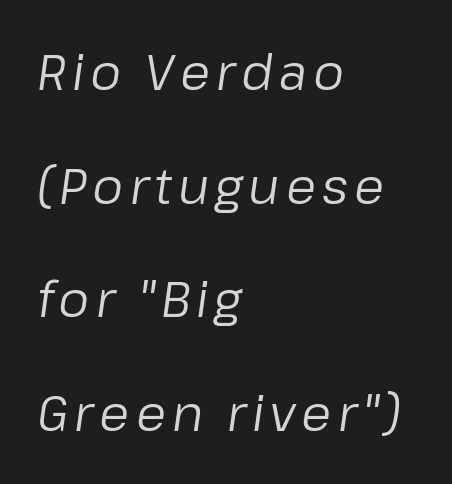
{"italic": "yes", "lean": "right", "slant_degrees": 8, "bold": "no", "weight": "regular", "width": "normal", "stroke_contrast": "low", "x_height": "medium", "monospaced": "no", "underline": "no", "align": "left", "line_spacing": "loose", "line_spacing_ratio": 2.32, "glyph_px": 49}
